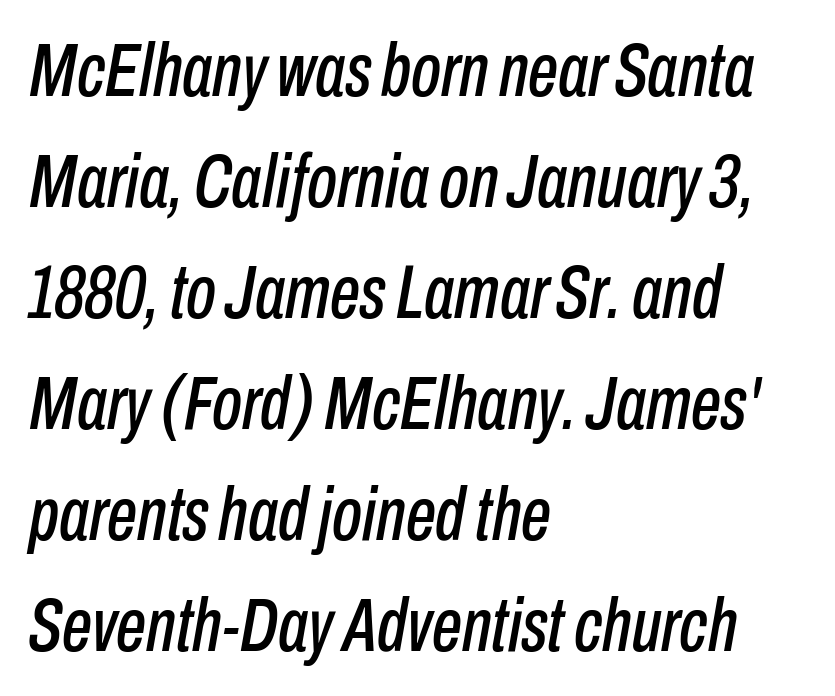
The image shows 76 px condensed type, italic (leaning right); set left-aligned, normal line spacing (1.46x), normal letter spacing, not underlined; low stroke contrast and a medium x-height.
